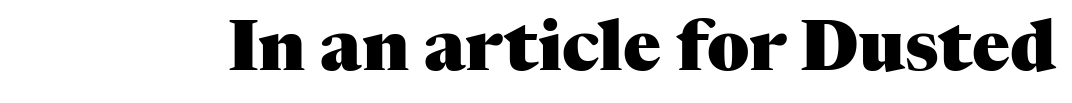
You can tell it's not italic because the verticals are truly vertical. Spacing verdict: proportional, widths tailored to each character. Caption: standard tracking, unaltered. Observe the serifs anchoring each vertical stroke in this sample. Strokes here are thick enough to call this a true bold. Descenders hang freely into open space.
